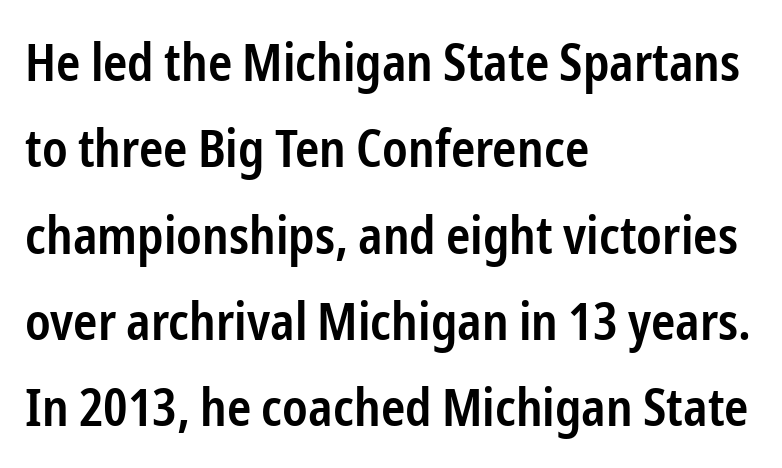
{"serif": "no", "italic": "no", "bold": "semi", "weight": "semibold", "width": "condensed", "stroke_contrast": "low", "x_height": "medium", "monospaced": "no", "underline": "no", "align": "left", "line_spacing": "normal", "line_spacing_ratio": 1.66, "letter_spacing": "normal", "letter_spacing_em": 0.0, "glyph_px": 52}
